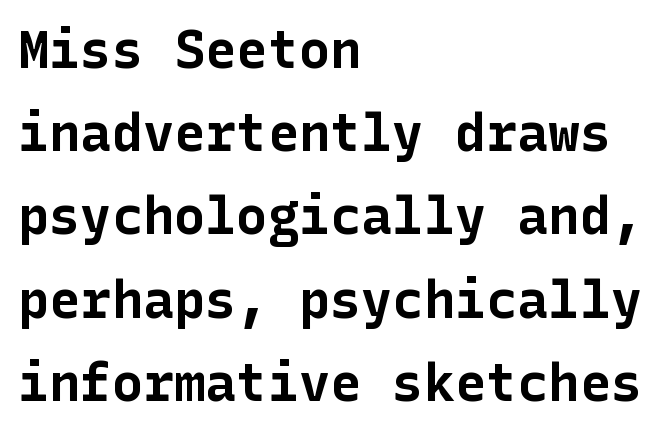
{"serif": "no", "italic": "no", "bold": "yes", "weight": "bold", "width": "normal", "stroke_contrast": "low", "x_height": "medium", "underline": "no", "align": "left", "line_spacing": "normal", "line_spacing_ratio": 1.6, "letter_spacing": "normal", "letter_spacing_em": 0.0, "glyph_px": 52}
